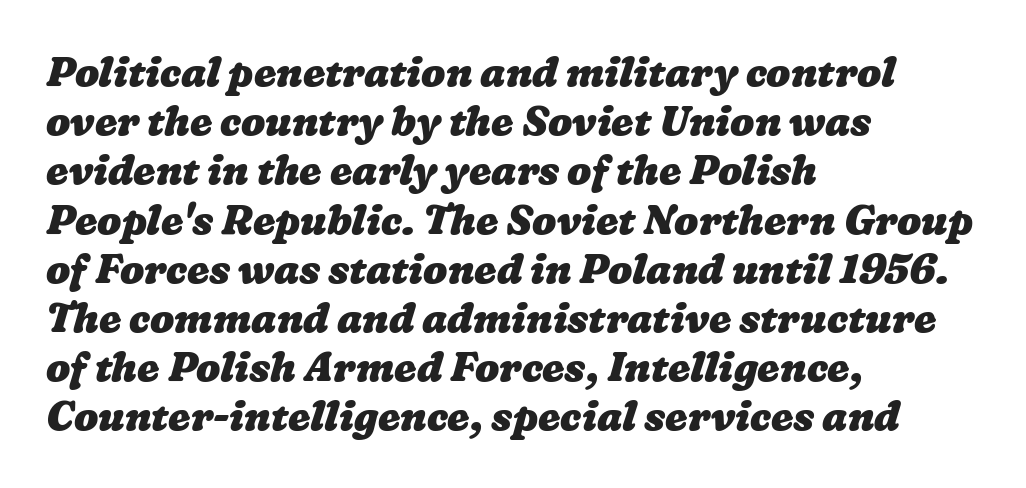
Does the weight exceed regular? Yes, all the way to bold. Tracking here is standard; glyphs follow each other at the usual distance. Casual observation: everything's shoved over to the left. Bare-footed words on every line.
